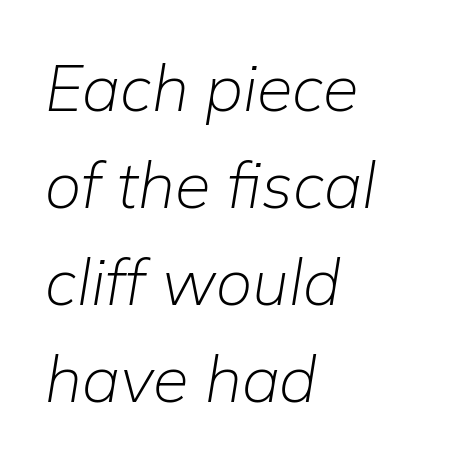
{"italic": "yes", "lean": "right", "slant_degrees": 9, "bold": "no", "weight": "light", "width": "normal", "stroke_contrast": "low", "x_height": "medium", "monospaced": "no", "underline": "no", "align": "left", "line_spacing": "normal", "line_spacing_ratio": 1.49, "letter_spacing": "normal", "letter_spacing_em": 0.0, "glyph_px": 65}
